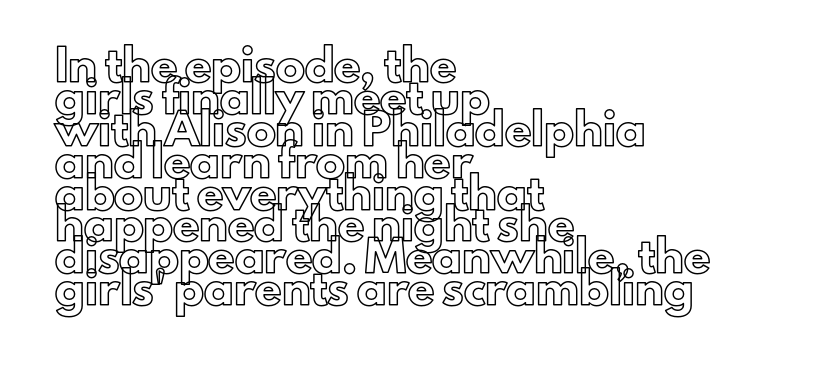
Q: Is the text italic (slanted)? A: No, it is upright.
Q: Is the text underlined? A: No.
Q: How is the paragraph aligned? A: Left-aligned.
Q: Is the spacing between letters normal or unusually wide? A: Normal.
Q: Is the spacing between lines tight, normal or loose? A: Tight.
Q: Width (condensed, normal, or wide)? A: Normal.
Q: x-height? A: Small.
Q: Monospaced? A: No.
